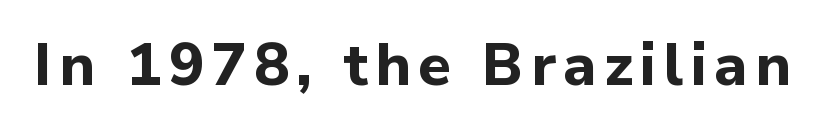
Q: Is the text bold? A: Yes.
Q: Is the text italic (slanted)? A: No, it is upright.
Q: Is the typeface a serif or a sans-serif typeface? A: Sans-serif.
Q: Is the text underlined? A: No.
Q: Width (condensed, normal, or wide)? A: Normal.
Q: Stroke contrast? A: Low.
Q: x-height? A: Medium.
Q: Monospaced? A: No.
